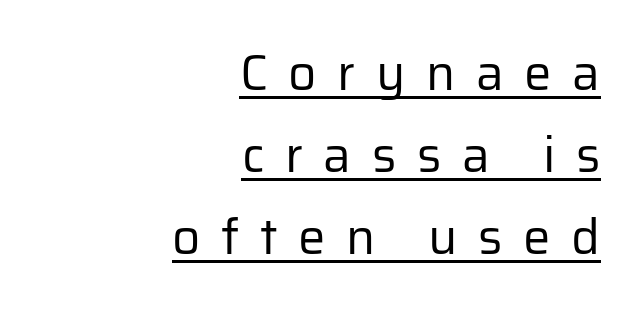
The image shows 49 px regular-weight sans-serif type, upright; set right-aligned, normal line spacing (1.67x), unusually wide letter spacing (+0.42 em), underlined; low stroke contrast and a medium x-height.
